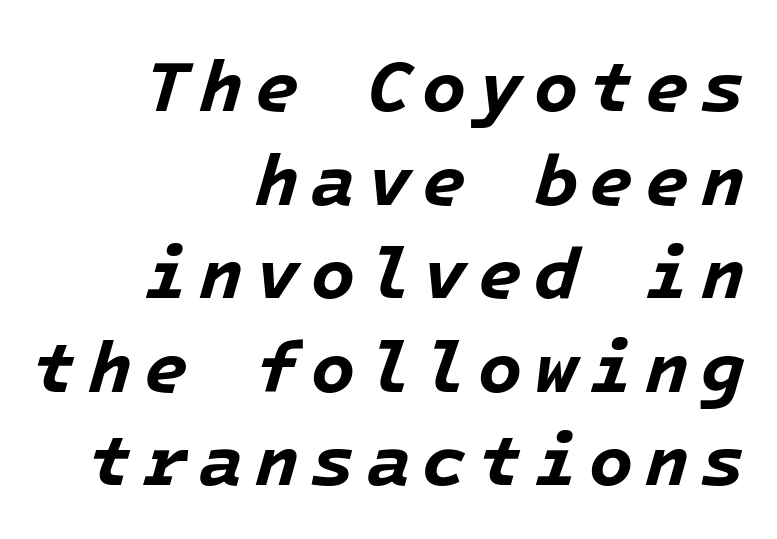
The image shows 72 px bold type, italic (leaning right); set right-aligned, normal line spacing (1.3x), not underlined; low stroke contrast and a medium x-height.
